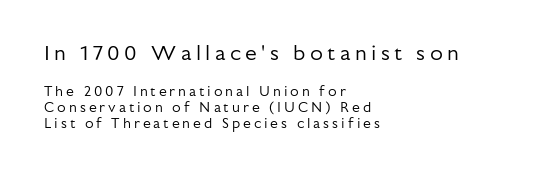
Each word looks stretched out because of the extra space between its letters. No italicization has been applied; the sample stays upright. The face looks like a standard text weight, possibly lighter. Just letters on the line, the space beneath them empty. Here the first block reads like a headline and the second like body copy. Is the block centered? No — it sits flush against the left margin.
